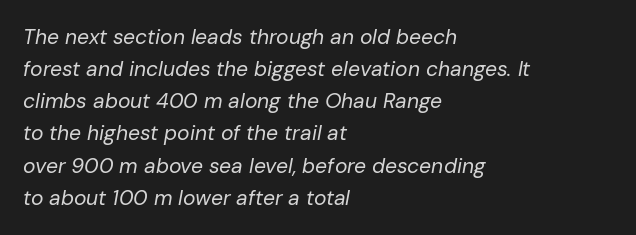
The image shows 21 px text type, italic (leaning right); set left-aligned, normal line spacing (1.53x), normal letter spacing, not underlined.
